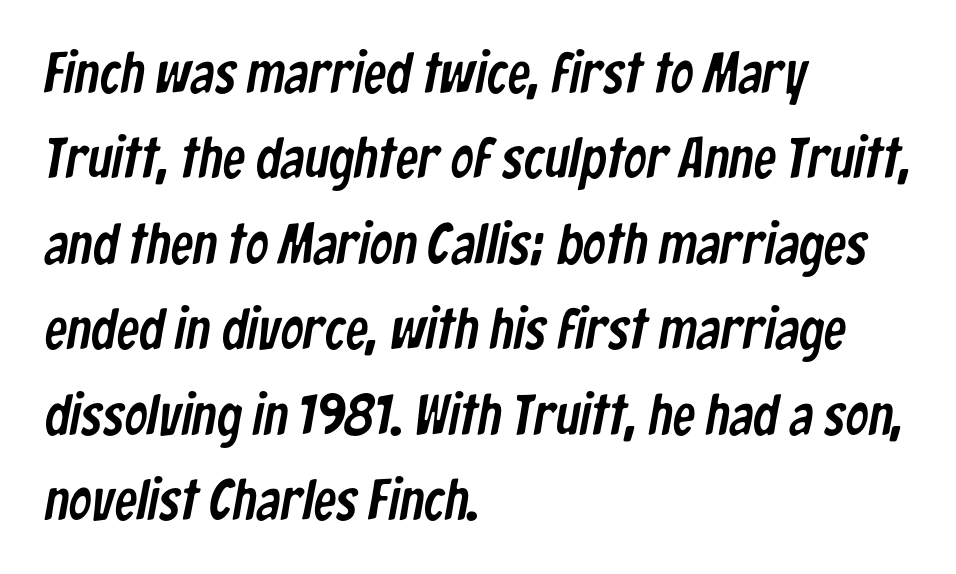
No extra tracking has been applied to these lines. Casual observation: everything's shoved over to the left. The rendering uses natural spacing where letterforms have individual widths. How would I describe the line gaps? Plain and ordinary.
